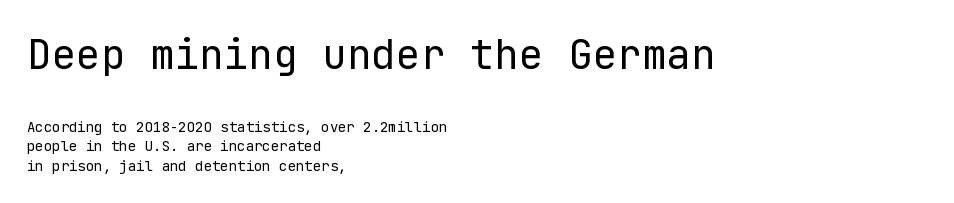
Which margin do the lines hug? The left one — the right edge is uneven. The zone under the glyphs is completely vacant. The lettering holds an erect, upright posture throughout. You can tell from the bare stems that sans-serif type was used. Whoever set this made the first block the dominant, larger element. Letter spacing: default.
